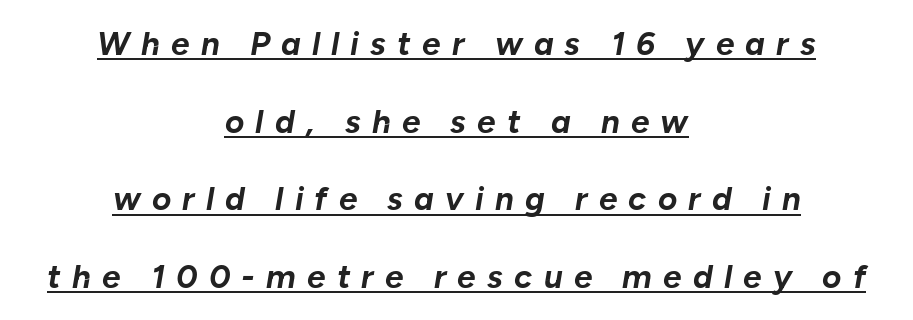
Q: Is the text bold? A: Yes.
Q: Is the text italic (slanted)? A: Yes, it leans right by about 10 degrees.
Q: Is the text underlined? A: Yes.
Q: How is the paragraph aligned? A: Centered.
Q: Is the spacing between letters normal or unusually wide? A: Unusually wide.
Q: Is the spacing between lines tight, normal or loose? A: Loose.
Q: Width (condensed, normal, or wide)? A: Normal.
Q: Stroke contrast? A: Low.
Q: x-height? A: Medium.
Q: Monospaced? A: No.
